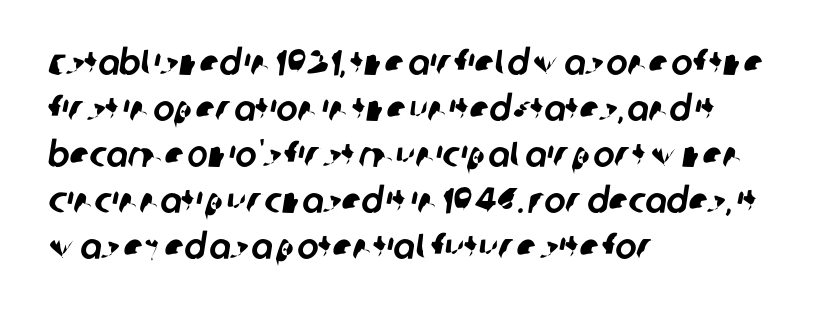
The image shows 36 px sans-serif type; set left-aligned, normal line spacing (1.28x), normal letter spacing, not underlined; low stroke contrast and a large x-height.
